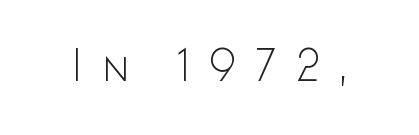
Q: Is the text bold? A: No.
Q: Is the text italic (slanted)? A: No, it is upright.
Q: Is the typeface a serif or a sans-serif typeface? A: Sans-serif.
Q: Is the text underlined? A: No.
Q: Is the spacing between letters normal or unusually wide? A: Unusually wide.
Q: Width (condensed, normal, or wide)? A: Normal.
Q: Stroke contrast? A: Low.
Q: x-height? A: Medium.
Q: Monospaced? A: No.
